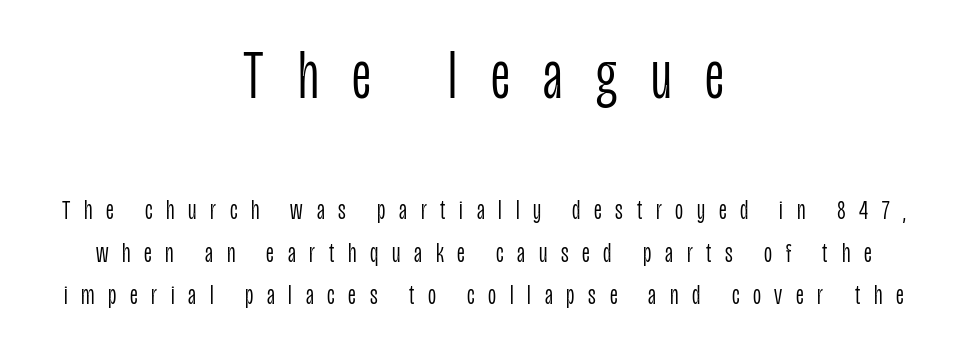
{"serif": "no", "italic": "no", "bold": "no", "weight": "light", "width": "condensed", "stroke_contrast": "low", "x_height": "large", "monospaced": "no", "underline": "no", "align": "center", "line_spacing": "normal", "line_spacing_ratio": 1.51, "letter_spacing": "wide", "letter_spacing_em": 0.49, "larger_block": "first", "size_ratio": 2.46, "glyph_px": 69}
